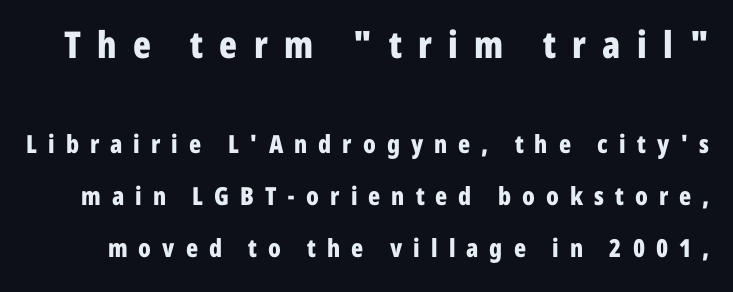
{"serif": "no", "italic": "no", "bold": "yes", "weight": "bold", "width": "condensed", "stroke_contrast": "low", "x_height": "medium", "monospaced": "no", "underline": "no", "line_spacing": "loose", "line_spacing_ratio": 2.07, "letter_spacing": "wide", "letter_spacing_em": 0.44, "larger_block": "first", "size_ratio": 1.48, "glyph_px": 37}
